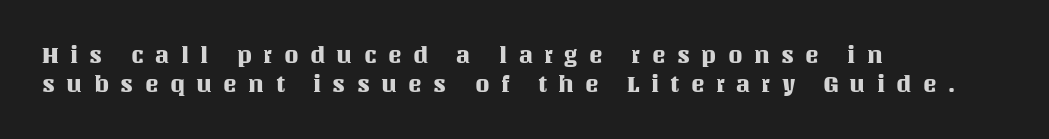
This is roman type, the default non-slanted kind. Short note: letters widely spaced. Line starts are locked; line ends wander. Descenders hang freely into open space.
